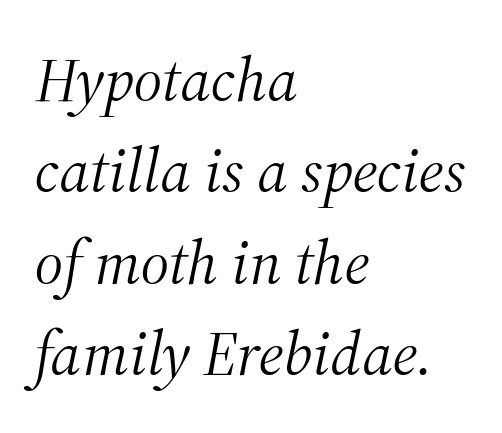
The horizontal fit of the characters is conventional and even. These lines are rendered in a variable-pitch font. The words here are not underlined. The strokes are not fattened; the text isn't bold. Serifs: yes, visible at the terminals of the letterforms.
